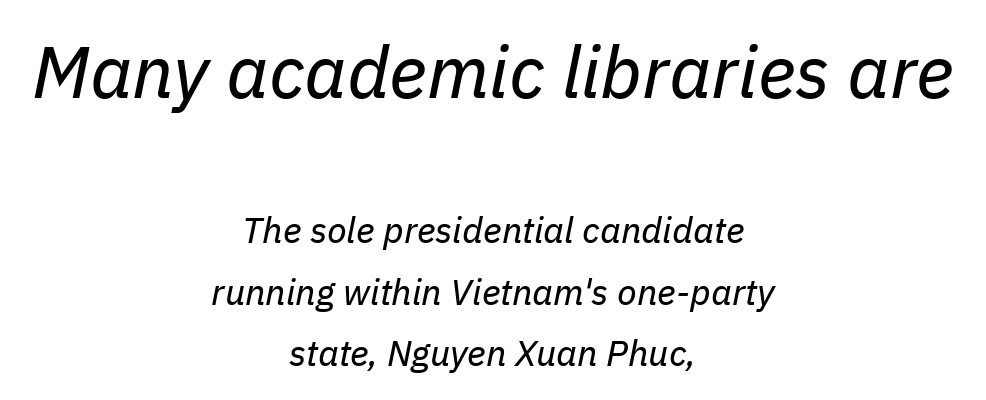
{"italic": "yes", "lean": "right", "slant_degrees": 11, "bold": "no", "weight": "regular", "width": "normal", "stroke_contrast": "low", "x_height": "medium", "monospaced": "no", "underline": "no", "align": "center", "line_spacing_ratio": 1.71, "letter_spacing": "normal", "letter_spacing_em": 0.0, "larger_block": "first", "size_ratio": 2.03, "glyph_px": 73}
